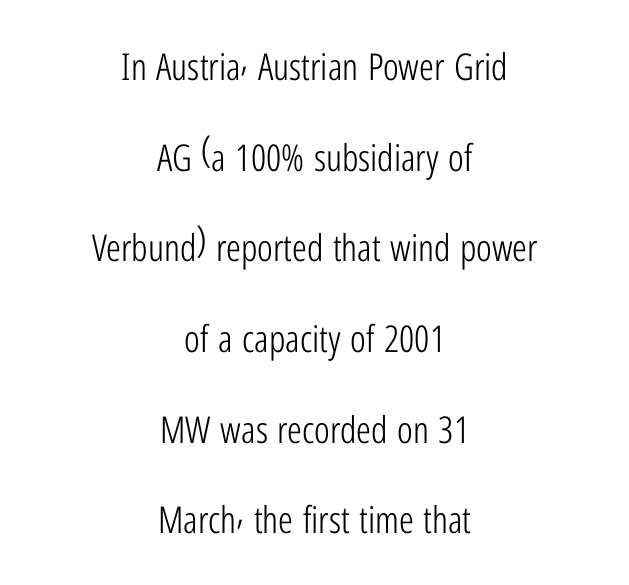
Q: Is the text bold? A: No.
Q: Is the text italic (slanted)? A: No, it is upright.
Q: Is the typeface a serif or a sans-serif typeface? A: Sans-serif.
Q: Is the text underlined? A: No.
Q: How is the paragraph aligned? A: Centered.
Q: Is the spacing between letters normal or unusually wide? A: Normal.
Q: Is the spacing between lines tight, normal or loose? A: Loose.
Q: Width (condensed, normal, or wide)? A: Condensed.
Q: Stroke contrast? A: Low.
Q: x-height? A: Medium.
Q: Monospaced? A: No.
